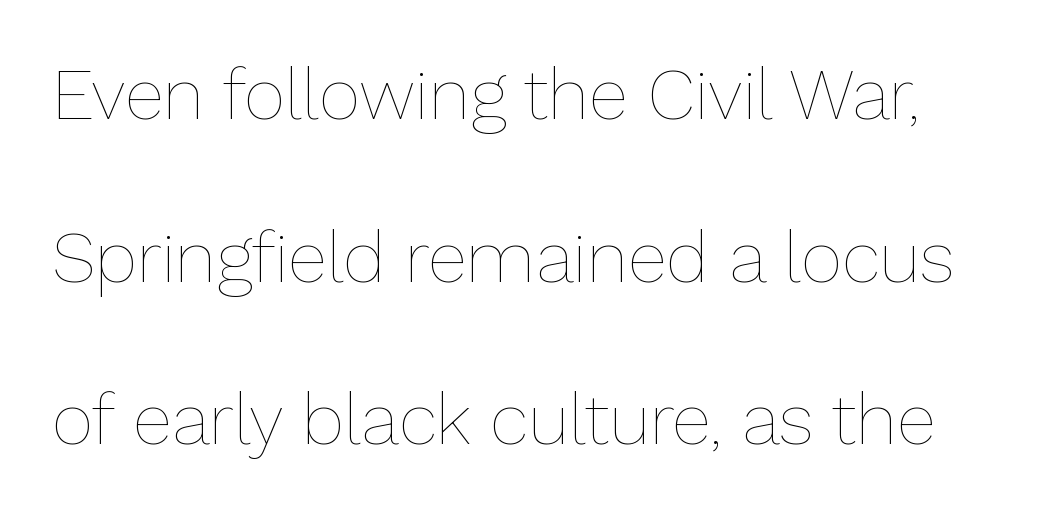
{"italic": "no", "bold": "no", "weight": "thin", "width": "normal", "stroke_contrast": "low", "x_height": "medium", "monospaced": "no", "underline": "no", "line_spacing": "loose", "line_spacing_ratio": 2.26, "letter_spacing": "normal", "letter_spacing_em": 0.0, "glyph_px": 72}
